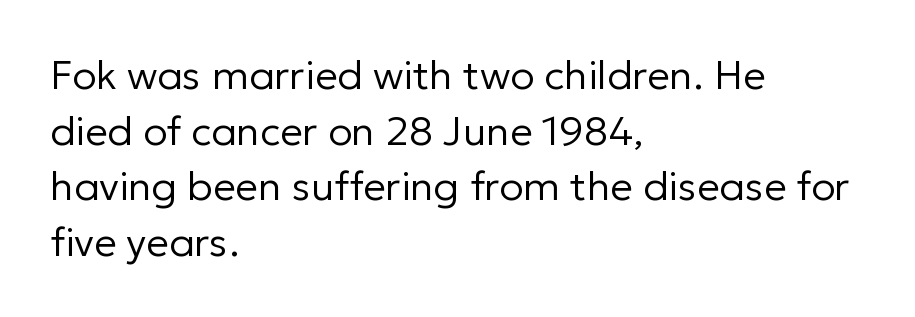
The lines in this sample share a left origin and differ only in where they stop. A typesetter would mark this as roman, not italic. The weight tops out at a normal text grade. This sample has the flowing, uneven cadence of proportional lettering.
